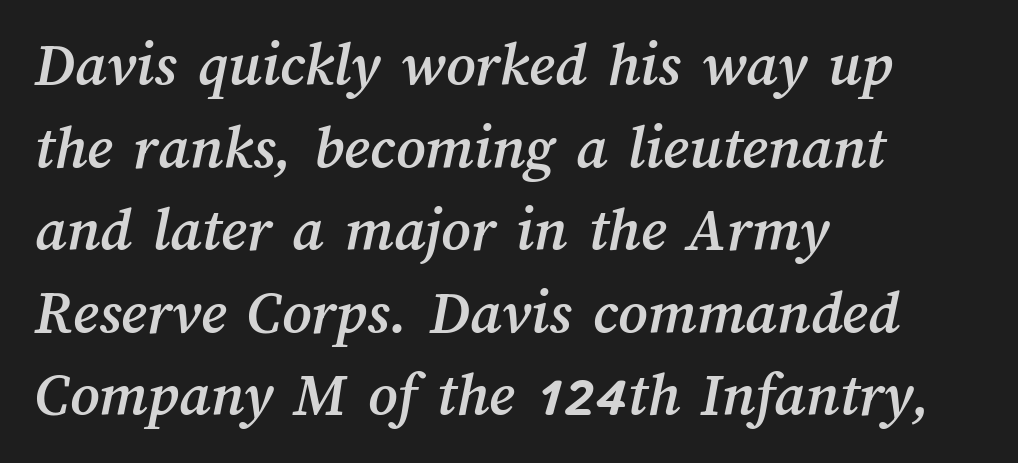
A normal amount of white space separates one row of letters from the next. The setting favours the left margin, as ordinary paragraphs usually do. Think of a printed novel: that variable character pitch is what you see here. Inter-character spacing is left at the font's built-in metrics. No word sits above an underline.
